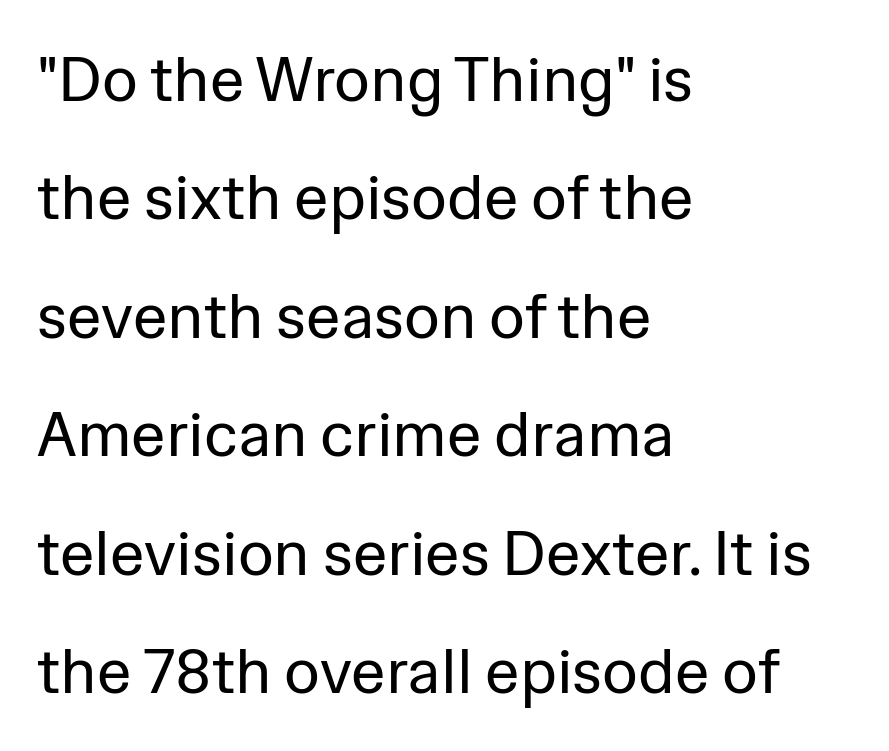
The image shows 62 px regular-weight sans-serif type, upright; set left-aligned, loose line spacing (1.91x), normal letter spacing, not underlined; low stroke contrast and a medium x-height.
